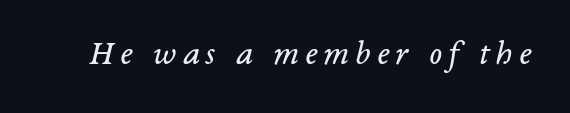
The image shows 34 px regular-weight serif type, italic (leaning right); set not underlined; low stroke contrast and a medium x-height.
